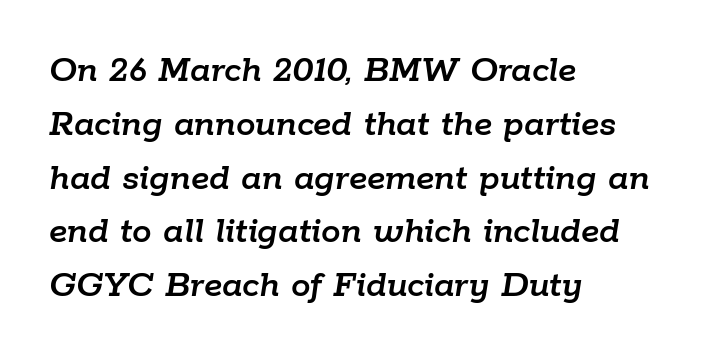
{"italic": "yes", "lean": "right", "slant_degrees": 9, "width": "normal", "stroke_contrast": "low", "x_height": "medium", "monospaced": "no", "underline": "no", "align": "left", "line_spacing": "normal", "line_spacing_ratio": 1.38, "letter_spacing": "normal", "letter_spacing_em": 0.0, "glyph_px": 39}
